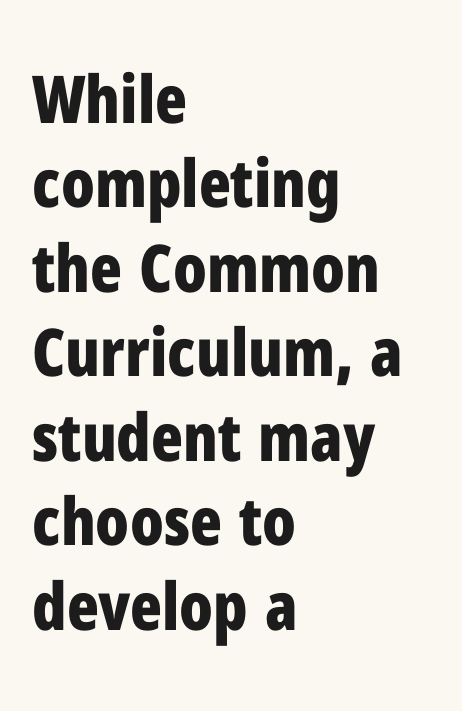
The horizontal fit of the characters is conventional and even. Baseline-to-baseline distance is the conventional proportion of letter height. The ragged edge is on the right, which tells us the setting is flush left. Observe the absence of serifs on each vertical stroke in this sample. Weight check: bold — yes, fully. These lines are rendered in a variable-pitch font.
